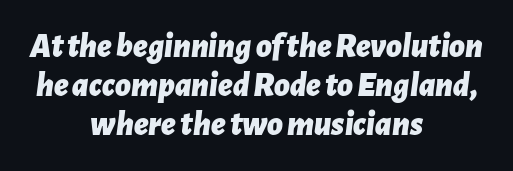
Regarding leading, the lines here are crowded together. Looks like regular typesetting: each glyph gets only the width it needs. The font is running at its bold setting. An italicized treatment has been applied to the whole sample. Reading down the block, each line starts at a different indent, mirrored at its end.
